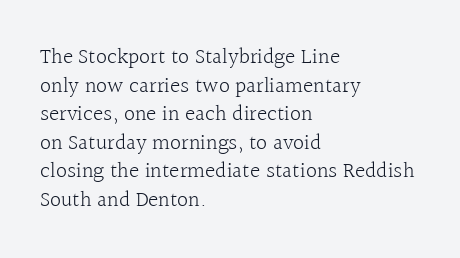
{"italic": "no", "bold": "no", "underline": "no", "align": "left", "line_spacing": "normal", "line_spacing_ratio": 1.3, "letter_spacing": "normal", "letter_spacing_em": 0.0, "glyph_px": 22}
